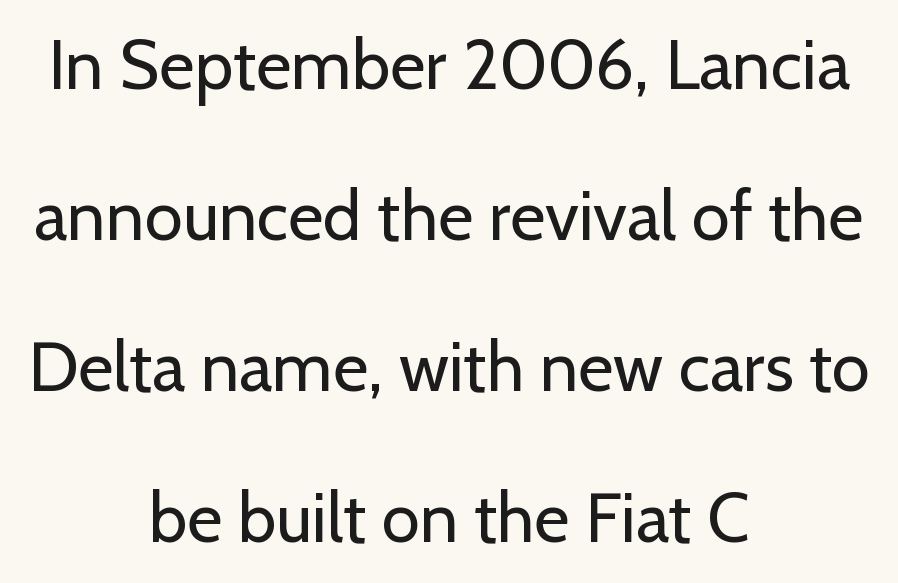
Q: Is the text bold? A: No.
Q: Is the text italic (slanted)? A: No, it is upright.
Q: Is the typeface a serif or a sans-serif typeface? A: Sans-serif.
Q: Is the text underlined? A: No.
Q: How is the paragraph aligned? A: Centered.
Q: Is the spacing between letters normal or unusually wide? A: Normal.
Q: Is the spacing between lines tight, normal or loose? A: Loose.
Q: Width (condensed, normal, or wide)? A: Normal.
Q: Stroke contrast? A: Low.
Q: x-height? A: Medium.
Q: Monospaced? A: No.
